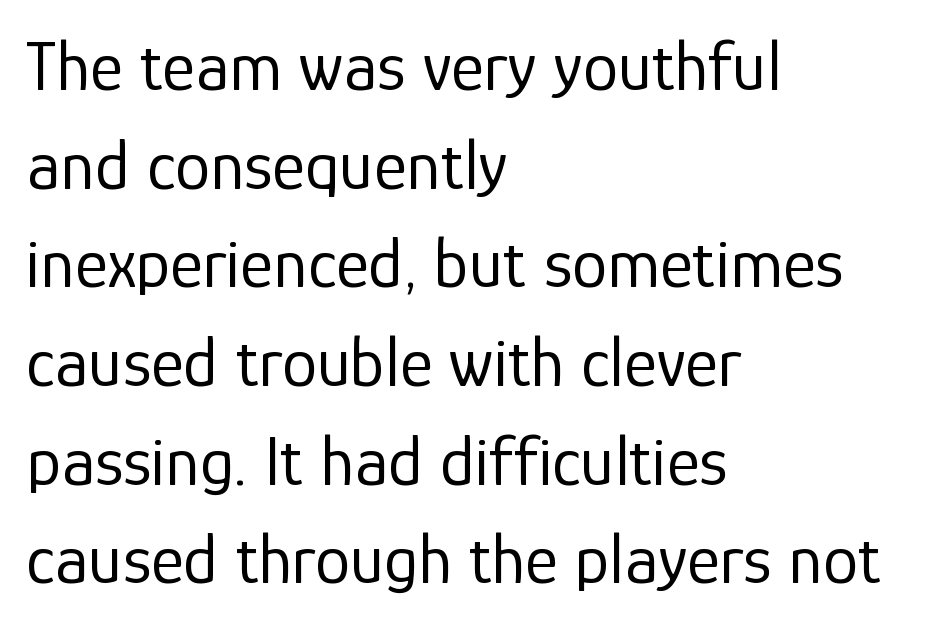
The image shows 71 px regular-weight sans-serif type, upright; set left-aligned, normal line spacing (1.39x), normal letter spacing, not underlined; low stroke contrast and a medium x-height.
